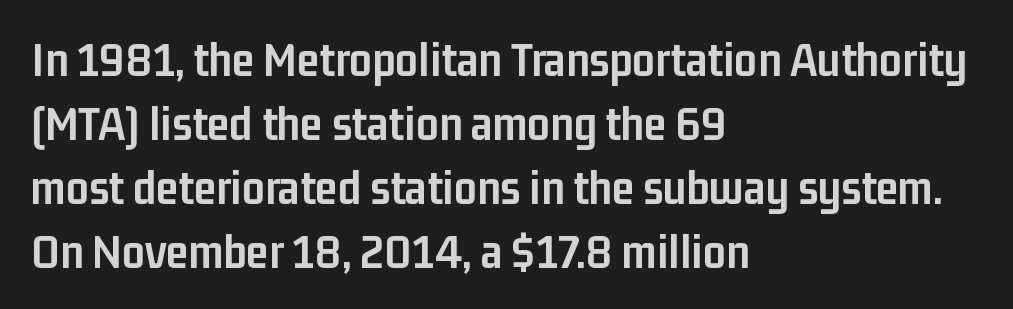
The image shows 50 px semibold, condensed sans-serif type, upright; set left-aligned, normal line spacing (1.28x), normal letter spacing, not underlined; low stroke contrast and a medium x-height.
